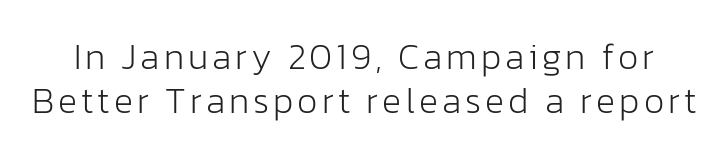
The image shows 36 px light sans-serif type, upright; set line spacing 1.23x, not underlined; low stroke contrast and a medium x-height.
